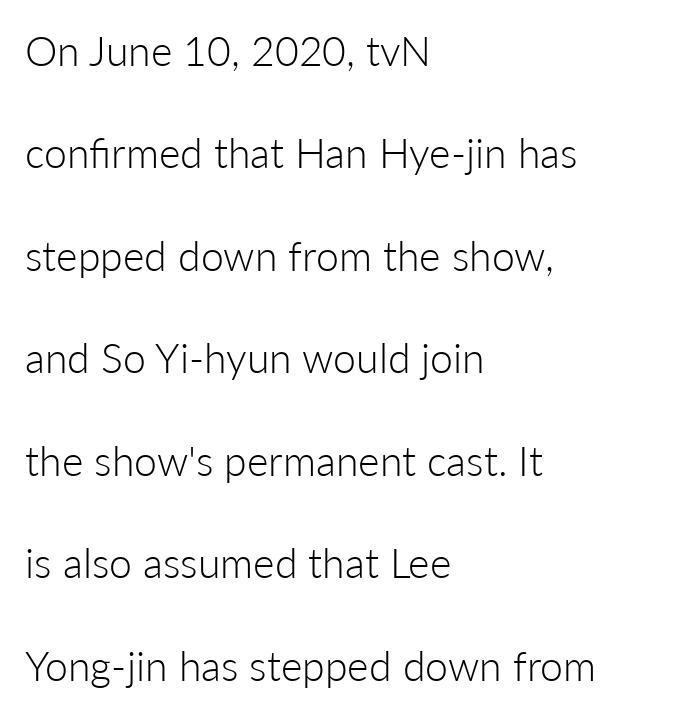
The image shows 41 px light sans-serif type, upright; set left-aligned, loose line spacing (2.5x), normal letter spacing, not underlined; low stroke contrast and a medium x-height.
